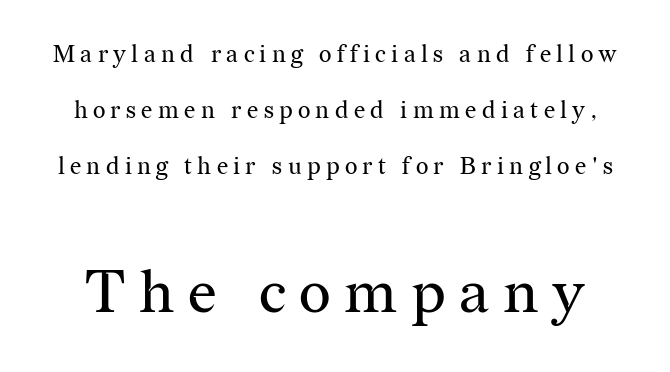
The image shows 61 px regular-weight serif type, upright; set loose line spacing (2.34x), unusually wide letter spacing (+0.22 em), not underlined; the second (bottom) block is 2.54x larger; medium stroke contrast and a medium x-height.
